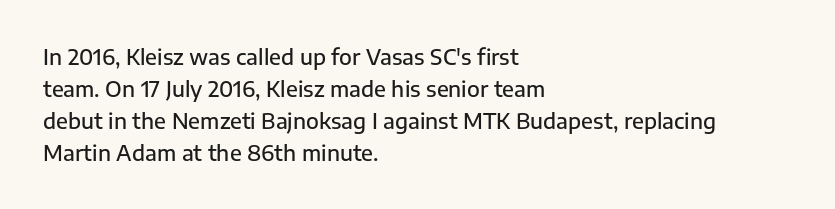
Q: Is the text bold? A: Semi-bold.
Q: Is the text italic (slanted)? A: No, it is upright.
Q: Is the text underlined? A: No.
Q: How is the paragraph aligned? A: Left-aligned.
Q: Is the spacing between letters normal or unusually wide? A: Normal.
Q: Is the spacing between lines tight, normal or loose? A: Normal.
